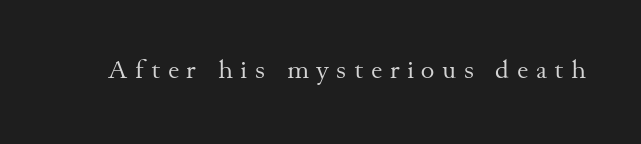
Italic: no, the glyphs are upright roman. No chunkiness to these letters — they're not bold. The area under the type is left untouched. Tracking here is generous; glyphs stand well apart from one another.
